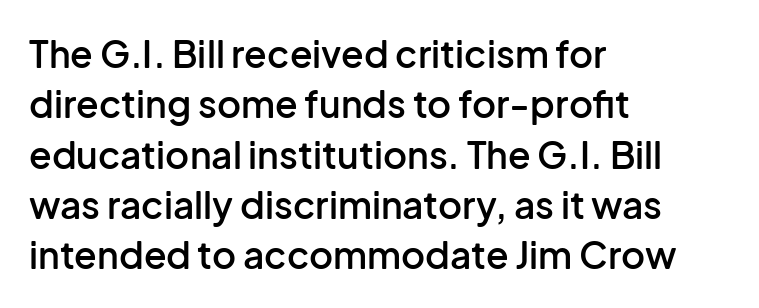
The image shows 37 px semibold sans-serif type, upright; set left-aligned, normal line spacing (1.36x), normal letter spacing, not underlined; low stroke contrast and a medium x-height.
